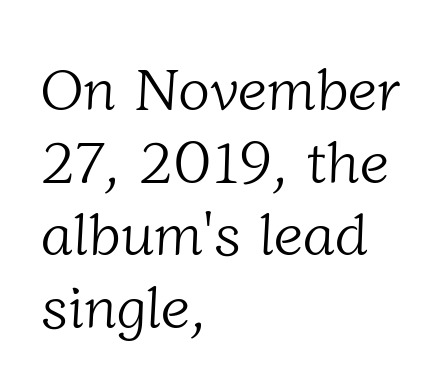
The zone under the glyphs is completely vacant. Serif or sans? Serif — the stroke terminals have little feet. Does the copy run flush right? No — it runs flush left. Character widths vary here, with narrow letters taking less room than wide ones. The line texture is even and compact thanks to regular tracking. Heaviness? Minimal to ordinary, like unemphasized prose.
